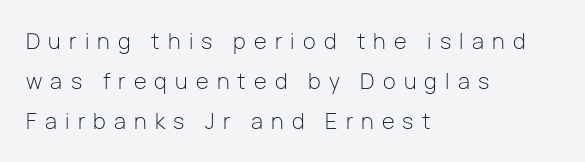
{"italic": "no", "bold": "no", "underline": "no", "align": "left", "line_spacing": "loose", "line_spacing_ratio": 1.9, "letter_spacing": "wide", "letter_spacing_em": 0.39, "glyph_px": 21}
